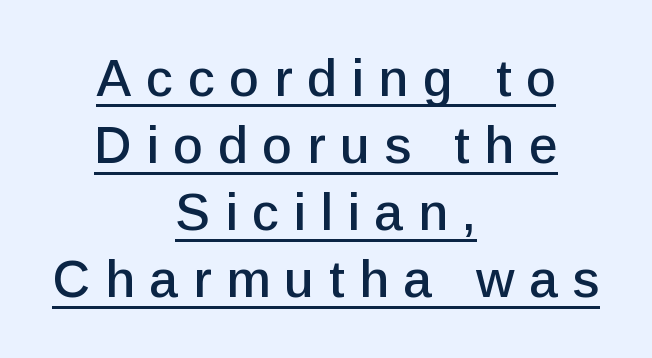
The tracking jumps out immediately: characters are airy and widely separated. This is the regular roman posture of the typeface. The whitespace from short lines is split evenly between both sides. Horizontal bands of white between lines are of average thickness. Proportional: the letters do not fall into vertical columns.
